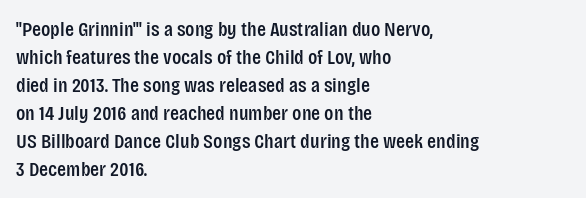
The image shows 21 px text type, upright; set left-aligned, normal line spacing (1.33x), normal letter spacing, not underlined.
